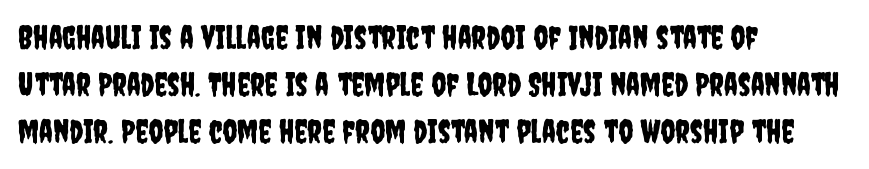
The image shows 32 px condensed sans-serif type, upright; set left-aligned, normal line spacing (1.47x), normal letter spacing, not underlined; low stroke contrast and a large x-height.
